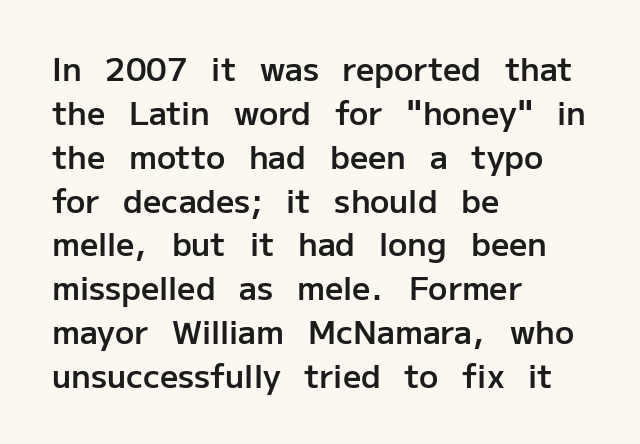
The image shows 32 px semibold sans-serif type, upright; set left-aligned, normal line spacing (1.37x), normal letter spacing, not underlined; low stroke contrast and a medium x-height.
